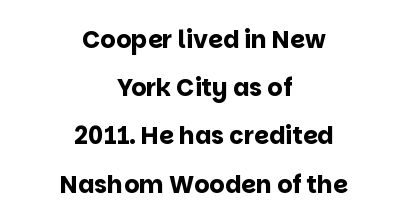
The image shows 24 px bold type, upright; set centered, loose line spacing (2.01x), normal letter spacing, not underlined.
